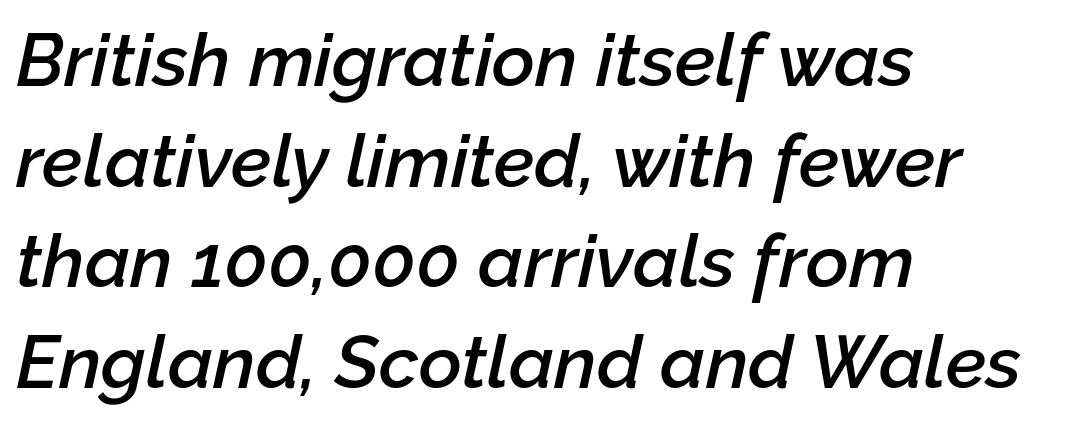
The image shows 74 px semibold type, italic (leaning right); set left-aligned, normal line spacing (1.36x), normal letter spacing, not underlined; low stroke contrast and a medium x-height.
